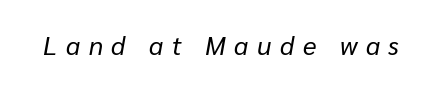
The image shows 26 px text type, italic (leaning right); set unusually wide letter spacing (+0.33 em), not underlined.
